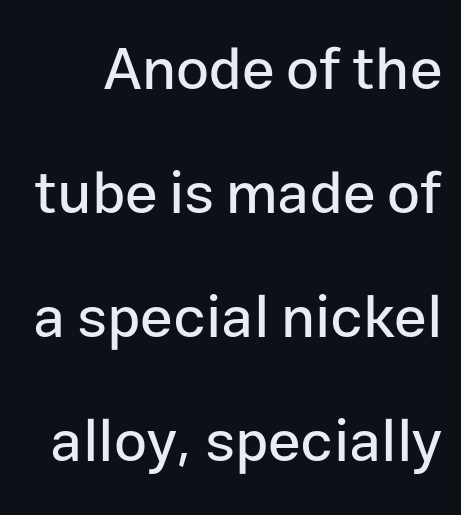
Q: Is the text italic (slanted)? A: No, it is upright.
Q: Is the typeface a serif or a sans-serif typeface? A: Sans-serif.
Q: Is the text underlined? A: No.
Q: Is the spacing between letters normal or unusually wide? A: Normal.
Q: Is the spacing between lines tight, normal or loose? A: Loose.
Q: Width (condensed, normal, or wide)? A: Normal.
Q: Stroke contrast? A: Low.
Q: x-height? A: Medium.
Q: Monospaced? A: No.
